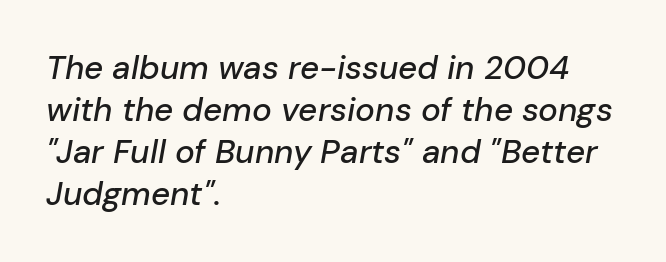
Q: Is the text italic (slanted)? A: Yes, it leans right by about 10 degrees.
Q: Is the text underlined? A: No.
Q: How is the paragraph aligned? A: Left-aligned.
Q: Is the spacing between letters normal or unusually wide? A: Normal.
Q: Is the spacing between lines tight, normal or loose? A: Normal.
Q: Width (condensed, normal, or wide)? A: Normal.
Q: Stroke contrast? A: Low.
Q: x-height? A: Medium.
Q: Monospaced? A: No.
